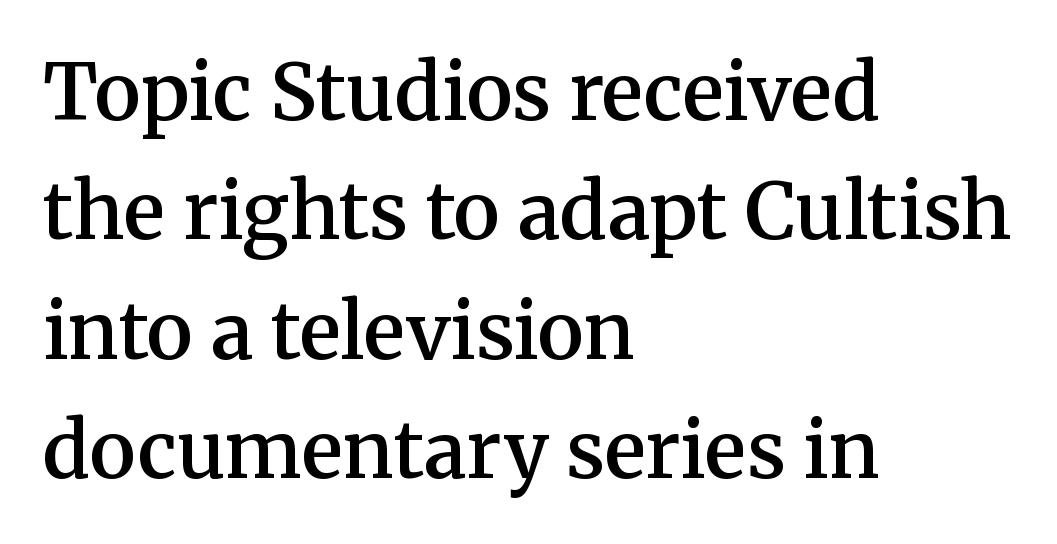
Font category for this specimen: serif. The line texture is even and compact thanks to regular tracking. The string is rendered with underlining switched off. The lettering stays uniformly vertical, giving the passage a roman look. Casual observation: everything's shoved over to the left.
